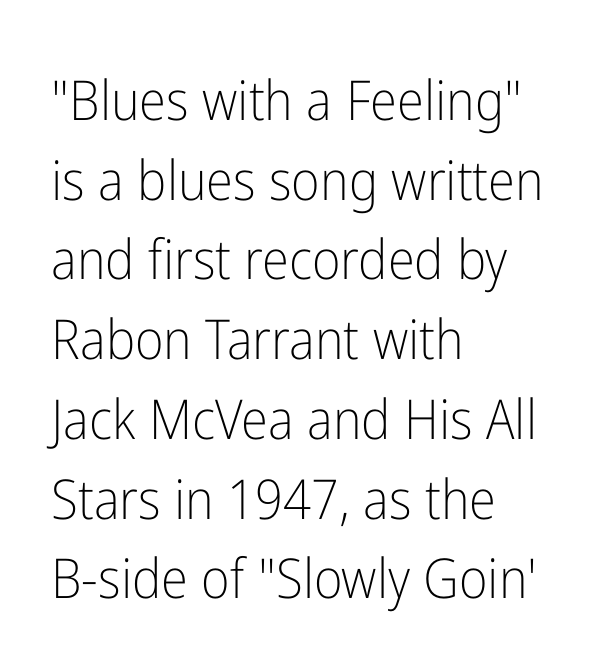
Q: Is the text bold? A: No.
Q: Is the text italic (slanted)? A: No, it is upright.
Q: Is the typeface a serif or a sans-serif typeface? A: Sans-serif.
Q: Is the text underlined? A: No.
Q: How is the paragraph aligned? A: Left-aligned.
Q: Is the spacing between letters normal or unusually wide? A: Normal.
Q: Is the spacing between lines tight, normal or loose? A: Normal.
Q: Width (condensed, normal, or wide)? A: Condensed.
Q: Stroke contrast? A: Low.
Q: x-height? A: Medium.
Q: Monospaced? A: No.
